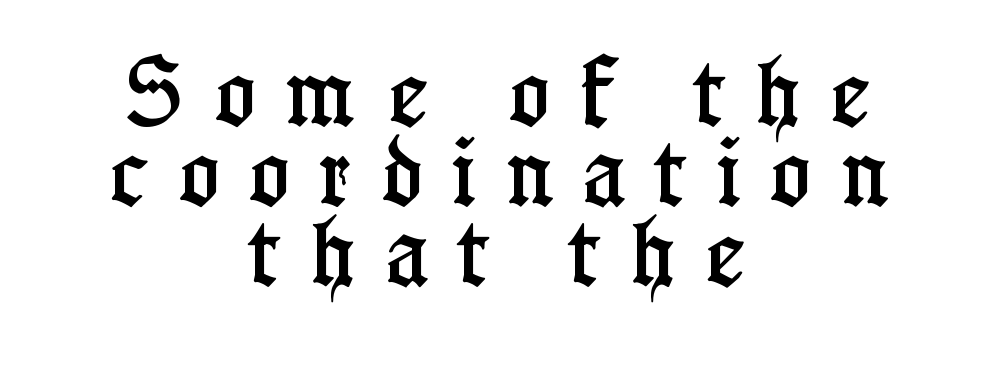
{"serif": "yes", "italic": "no", "width": "condensed", "stroke_contrast": "low", "x_height": "medium", "monospaced": "no", "underline": "no", "align": "center", "line_spacing": "tight", "line_spacing_ratio": 1.07, "letter_spacing": "wide", "letter_spacing_em": 0.41, "glyph_px": 75}
